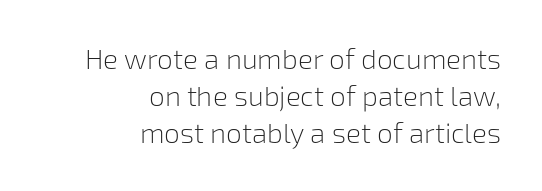
Descenders are the only things crossing below the line. Do the characters align in a grid? No, the font is proportional. The characters are drawn with everyday or finer stroke widths. This sample uses an upright cut, with every glyph sitting square on the baseline.
